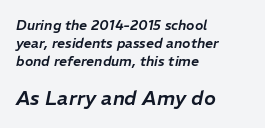
Tall strokes in this sample are angled rather than plumb. Between these two stacked blocks, the lower one wins on size. The area under the type is left untouched. The lines sit at an ordinary, default distance from one another. Tracking value appears to be zero — textbook default spacing. The ragged edge is on the right, which tells us the setting is flush left.
